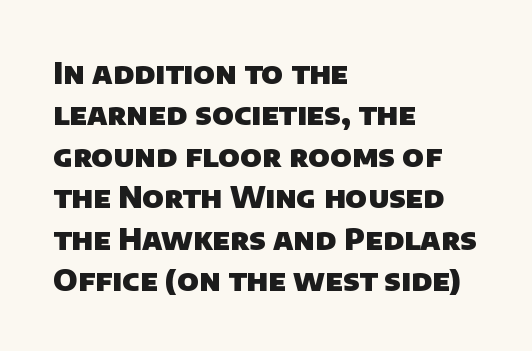
{"serif": "no", "bold": "yes", "weight": "heavy", "width": "normal", "stroke_contrast": "low", "x_height": "large", "monospaced": "no", "underline": "no", "align": "left", "line_spacing": "normal", "line_spacing_ratio": 1.38, "letter_spacing": "normal", "letter_spacing_em": 0.0, "glyph_px": 30}
